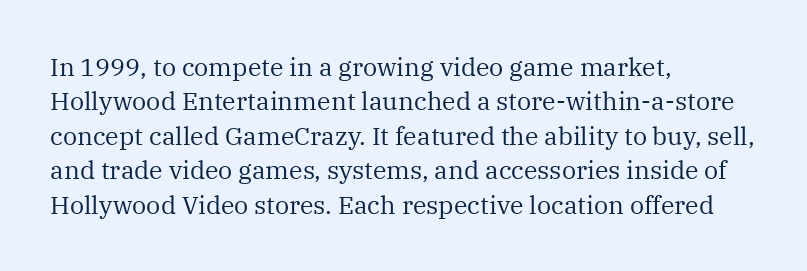
The image shows 25 px text type, upright; set left-aligned, normal line spacing (1.38x), normal letter spacing, not underlined.
